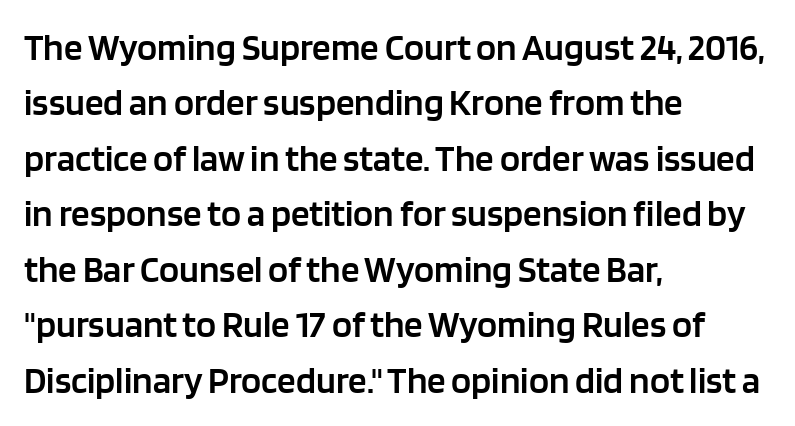
Q: Is the text bold? A: Semi-bold.
Q: Is the text italic (slanted)? A: No, it is upright.
Q: Is the typeface a serif or a sans-serif typeface? A: Sans-serif.
Q: Is the text underlined? A: No.
Q: How is the paragraph aligned? A: Left-aligned.
Q: Is the spacing between letters normal or unusually wide? A: Normal.
Q: Is the spacing between lines tight, normal or loose? A: Normal.
Q: Width (condensed, normal, or wide)? A: Normal.
Q: Stroke contrast? A: Low.
Q: x-height? A: Large.
Q: Monospaced? A: No.
